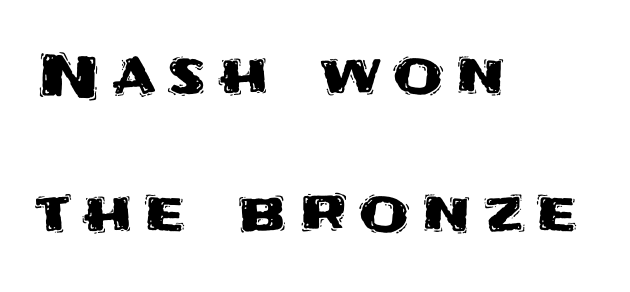
Q: Is the text italic (slanted)? A: No, it is upright.
Q: Is the typeface a serif or a sans-serif typeface? A: Sans-serif.
Q: Is the text underlined? A: No.
Q: How is the paragraph aligned? A: Left-aligned.
Q: Is the spacing between letters normal or unusually wide? A: Unusually wide.
Q: Is the spacing between lines tight, normal or loose? A: Loose.
Q: Width (condensed, normal, or wide)? A: Normal.
Q: Stroke contrast? A: Medium.
Q: x-height? A: Large.
Q: Monospaced? A: No.
